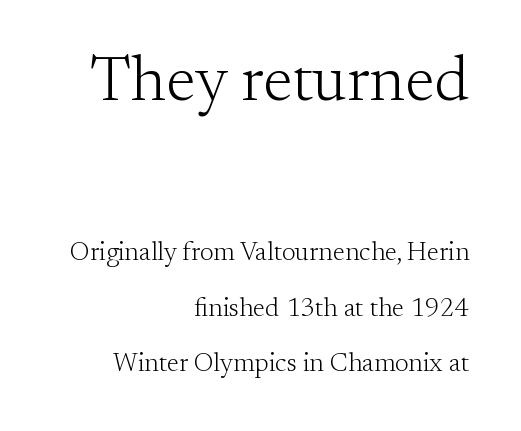
Does the bottom block carry the larger type? No, the top block does. What's the leading like? Stretched, with rows far apart. Here the designer chose a conventional face with non-uniform glyph widths. If you drew a line through each stem, it would be perfectly vertical.
